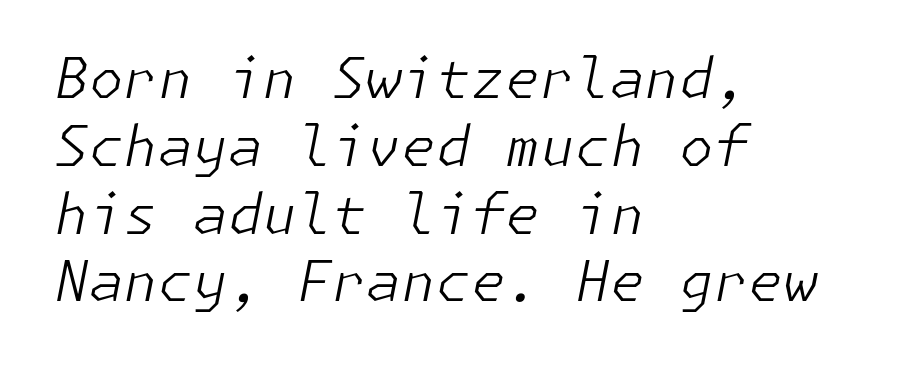
{"italic": "yes", "lean": "right", "slant_degrees": 11, "bold": "no", "weight": "light", "width": "normal", "stroke_contrast": "low", "x_height": "medium", "underline": "no", "align": "left", "line_spacing_ratio": 1.21, "letter_spacing": "normal", "letter_spacing_em": 0.0, "glyph_px": 56}
